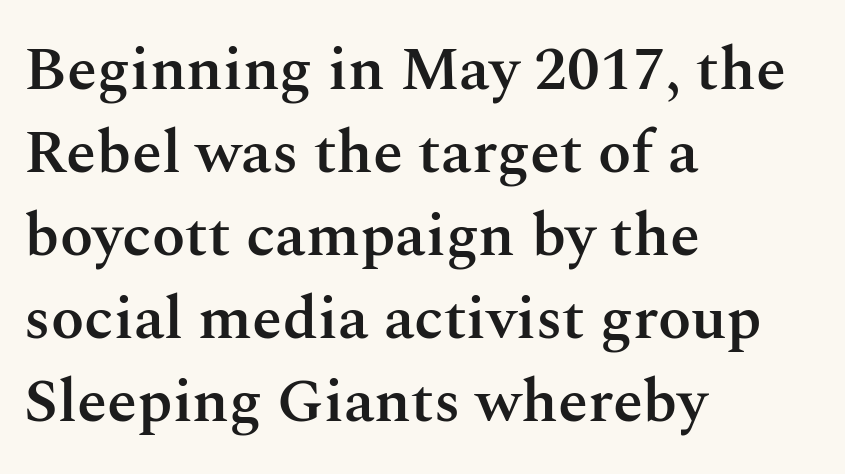
The image shows 61 px semibold serif type, upright; set left-aligned, normal line spacing (1.36x), normal letter spacing, not underlined; medium stroke contrast and a medium x-height.
